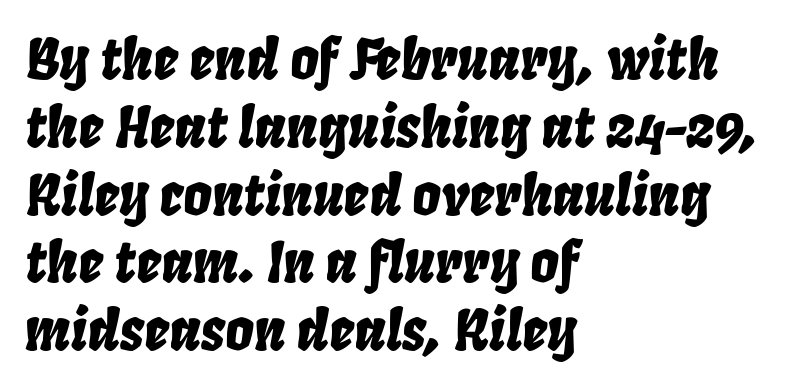
The image shows 56 px condensed type, italic (leaning right); set left-aligned, line spacing 1.21x, normal letter spacing, not underlined; low stroke contrast and a large x-height.
